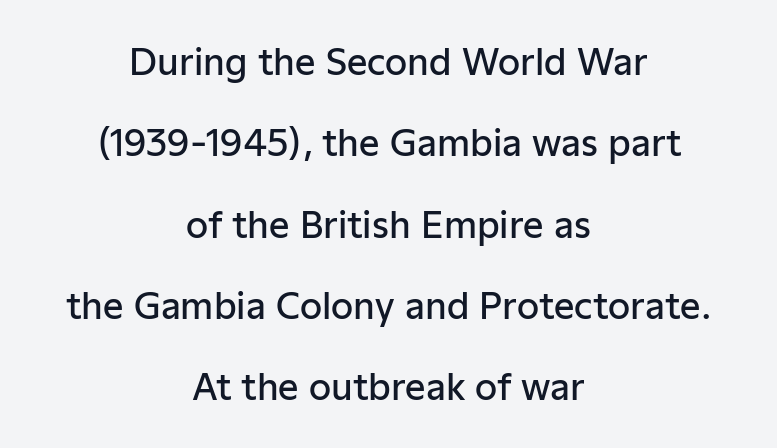
If you measured baseline to baseline, you'd find a long distance. This sample is center-justified, so both line endings float freely. No feet cap the strokes, marking this as sans-serif type. These lines carry some extra weight — a demibold, not a full bold. The strip under each line holds only bare page.
